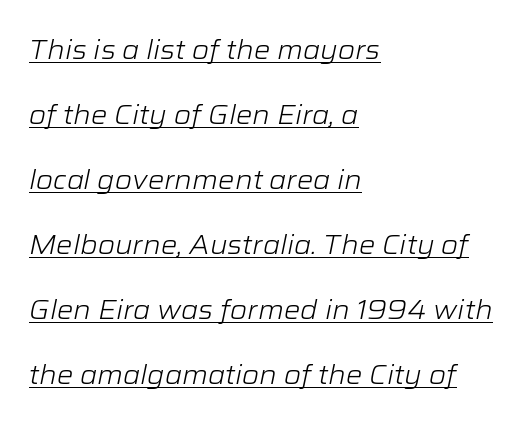
{"italic": "yes", "lean": "right", "slant_degrees": 12, "bold": "no", "underline": "yes", "align": "left", "line_spacing": "loose", "line_spacing_ratio": 2.5, "letter_spacing": "normal", "letter_spacing_em": 0.0, "glyph_px": 26}
